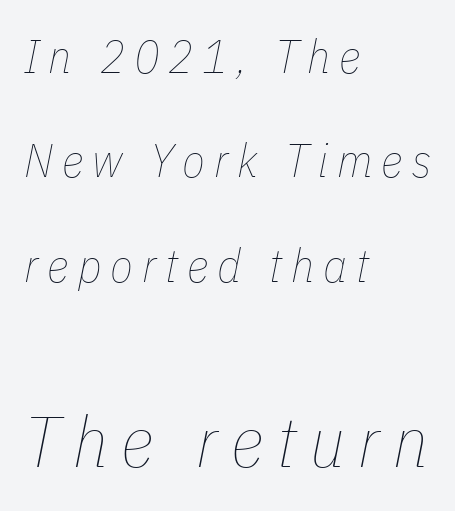
Q: Is the text bold? A: No.
Q: Is the text italic (slanted)? A: Yes, it leans right by about 11 degrees.
Q: Is the text underlined? A: No.
Q: How is the paragraph aligned? A: Left-aligned.
Q: Is the spacing between lines tight, normal or loose? A: Loose.
Q: Which block of text is set in a larger size, the first (top) or the second (bottom)? A: The second (bottom) one.
Q: Width (condensed, normal, or wide)? A: Condensed.
Q: Stroke contrast? A: Low.
Q: x-height? A: Medium.
Q: Monospaced? A: No.
